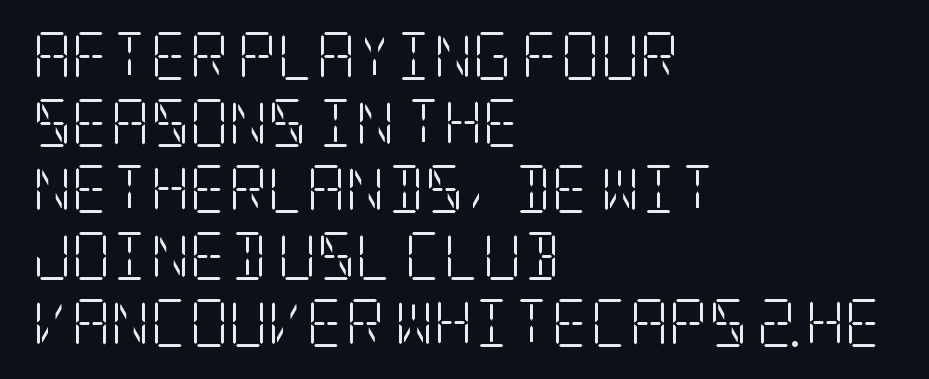
Underline: absent. Horizontal bands of white between lines are of average thickness. Each word holds together tightly as a unit, with standard inter-letter gaps. Unbolded letterforms with no extra heft. Unlike a clean sans, this face finishes its strokes with serifs.
